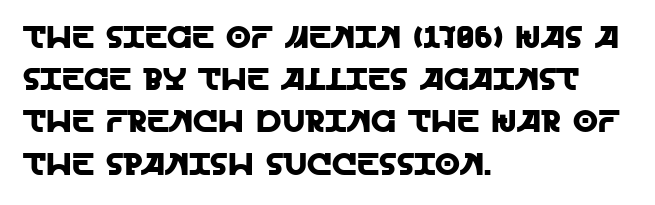
The image shows 32 px sans-serif type, upright; set left-aligned, normal line spacing (1.32x), normal letter spacing, not underlined; a large x-height.
